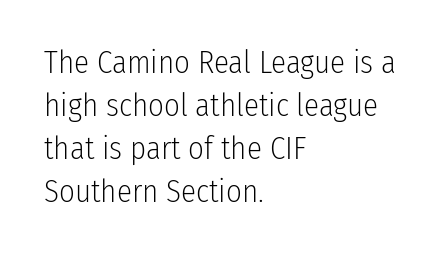
The image shows 31 px light, condensed sans-serif type, upright; set left-aligned, normal line spacing (1.39x), normal letter spacing, not underlined; low stroke contrast and a medium x-height.
